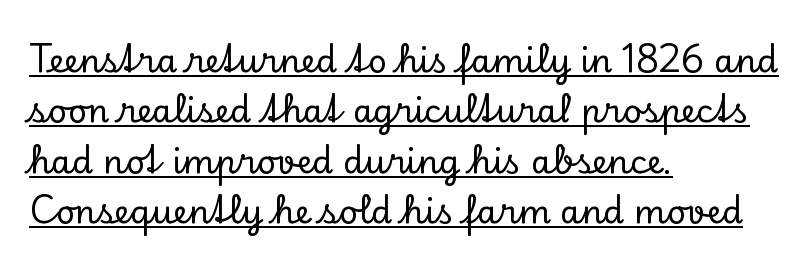
Q: Is the text italic (slanted)? A: No, it is upright.
Q: Is the text underlined? A: Yes.
Q: How is the paragraph aligned? A: Left-aligned.
Q: Is the spacing between letters normal or unusually wide? A: Normal.
Q: Is the spacing between lines tight, normal or loose? A: Normal.
Q: Width (condensed, normal, or wide)? A: Normal.
Q: Stroke contrast? A: Low.
Q: x-height? A: Small.
Q: Monospaced? A: No.
